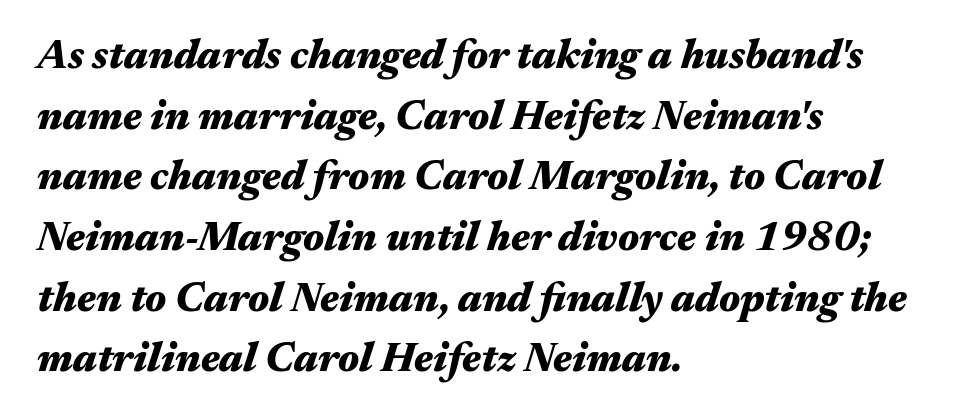
Typeset ragged right — the left edge is the straight one. Stroke thickness is high; the sample reads as a true bold. Tracking value appears to be zero — textbook default spacing. Each new line begins a customary step beneath the previous one. The specimen omits any rule beneath the text block's lines. Do the characters align in a grid? No, the font is proportional.
